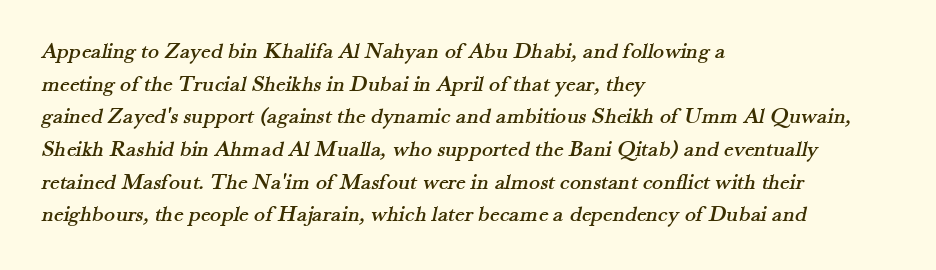
Q: Is the text underlined? A: No.
Q: How is the paragraph aligned? A: Left-aligned.
Q: Is the spacing between letters normal or unusually wide? A: Normal.
Q: Is the spacing between lines tight, normal or loose? A: Normal.
